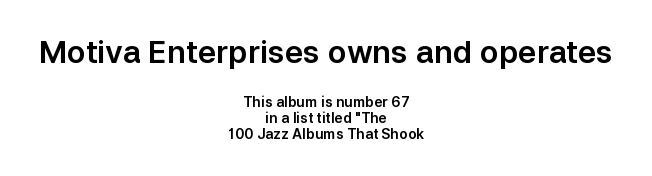
The image shows 31 px sans-serif type, upright; set centered, line spacing 1.16x, normal letter spacing, not underlined; the first (top) block is 2.21x larger; low stroke contrast and a medium x-height.
